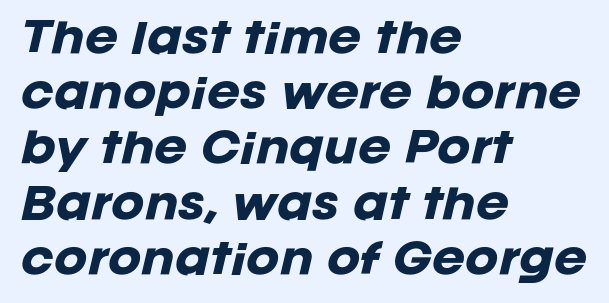
The image shows 40 px heavy type, italic (leaning right); set left-aligned, normal line spacing (1.38x), normal letter spacing, not underlined; low stroke contrast and a large x-height.
